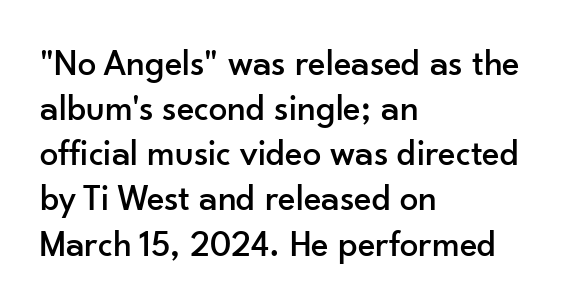
The image shows 37 px sans-serif type, upright; set left-aligned, line spacing 1.22x, normal letter spacing, not underlined; low stroke contrast and a small x-height.
